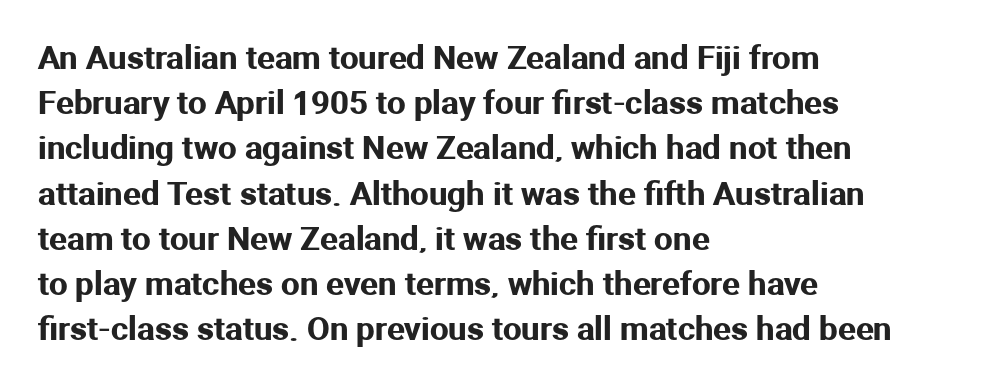
The image shows 33 px sans-serif type, upright; set left-aligned, normal line spacing (1.37x), normal letter spacing, not underlined; medium stroke contrast and a medium x-height.
